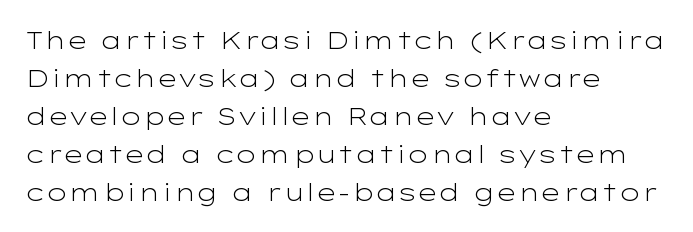
{"italic": "no", "bold": "no", "underline": "no", "align": "left", "line_spacing": "normal", "line_spacing_ratio": 1.58, "letter_spacing": "normal", "letter_spacing_em": 0.0, "glyph_px": 24}
